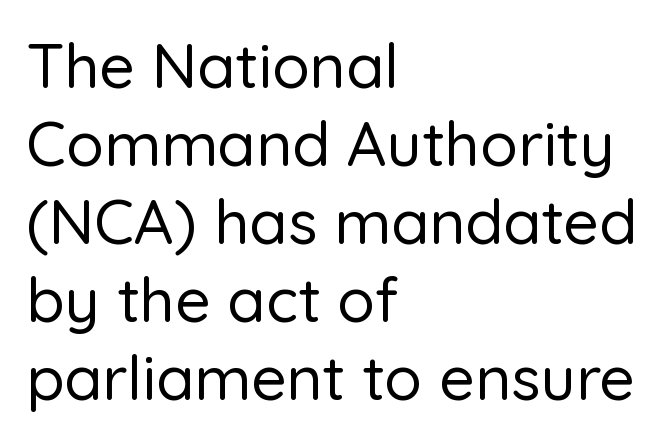
Q: Is the text italic (slanted)? A: No, it is upright.
Q: Is the typeface a serif or a sans-serif typeface? A: Sans-serif.
Q: Is the text underlined? A: No.
Q: How is the paragraph aligned? A: Left-aligned.
Q: Is the spacing between letters normal or unusually wide? A: Normal.
Q: Is the spacing between lines tight, normal or loose? A: Normal.
Q: Width (condensed, normal, or wide)? A: Normal.
Q: Stroke contrast? A: Low.
Q: x-height? A: Medium.
Q: Monospaced? A: No.
